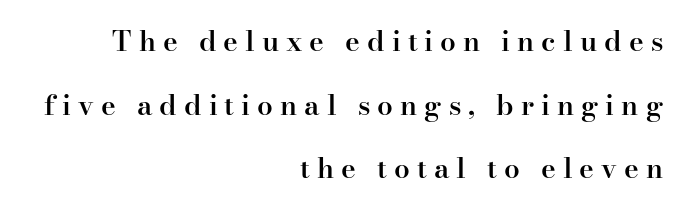
Q: Is the text bold? A: Semi-bold.
Q: Is the text italic (slanted)? A: No, it is upright.
Q: Is the typeface a serif or a sans-serif typeface? A: Serif.
Q: Is the text underlined? A: No.
Q: How is the paragraph aligned? A: Right-aligned.
Q: Is the spacing between letters normal or unusually wide? A: Unusually wide.
Q: Is the spacing between lines tight, normal or loose? A: Loose.
Q: Width (condensed, normal, or wide)? A: Normal.
Q: Stroke contrast? A: High.
Q: x-height? A: Small.
Q: Monospaced? A: No.
